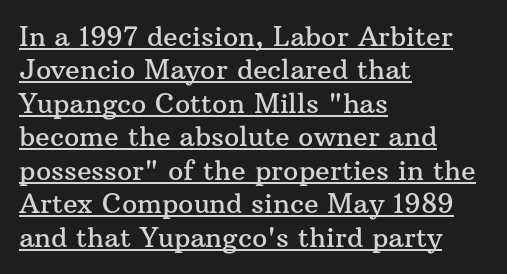
Q: Is the text italic (slanted)? A: No, it is upright.
Q: Is the text underlined? A: Yes.
Q: How is the paragraph aligned? A: Left-aligned.
Q: Is the spacing between letters normal or unusually wide? A: Normal.
